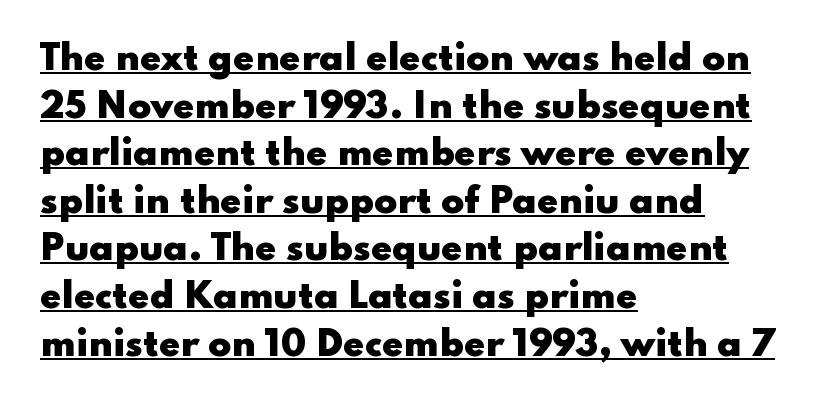
Strokes here are thick enough to call this a true bold. The designer left line spacing at the default. These lines are set flush left with a ragged right edge. The type is set solid horizontally, with unmodified tracking.
